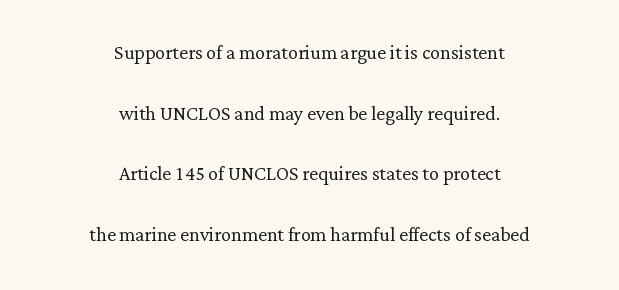
{"italic": "no", "bold": "no", "underline": "no", "align": "center", "line_spacing": "loose", "line_spacing_ratio": 2.43, "letter_spacing": "normal", "letter_spacing_em": 0.0, "glyph_px": 25}
